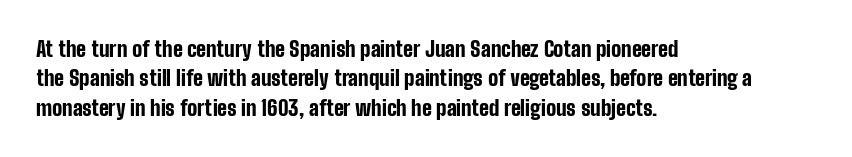
{"italic": "no", "bold": "yes", "underline": "no", "align": "left", "line_spacing": "normal", "line_spacing_ratio": 1.4, "letter_spacing": "normal", "letter_spacing_em": 0.0, "glyph_px": 21}
